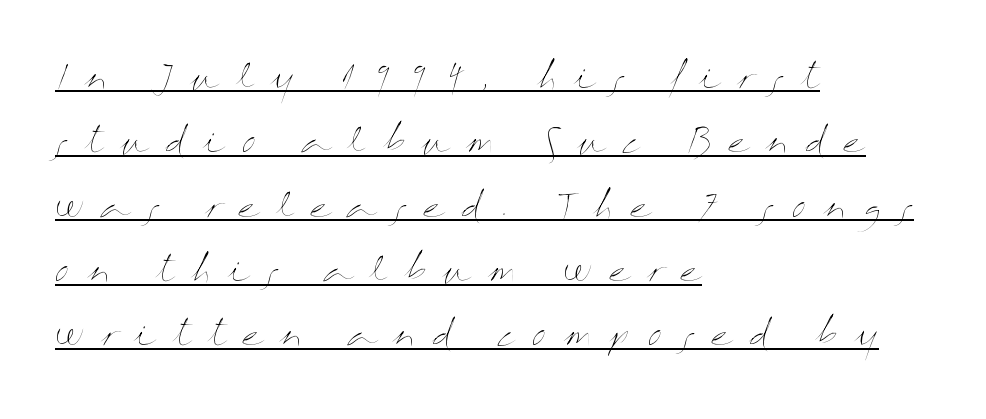
Q: Is the text bold? A: No.
Q: Is the text italic (slanted)? A: Yes.
Q: Is the text underlined? A: Yes.
Q: How is the paragraph aligned? A: Left-aligned.
Q: Is the spacing between letters normal or unusually wide? A: Unusually wide.
Q: Is the spacing between lines tight, normal or loose? A: Loose.
Q: Width (condensed, normal, or wide)? A: Wide.
Q: Stroke contrast? A: Medium.
Q: x-height? A: Medium.
Q: Monospaced? A: No.
